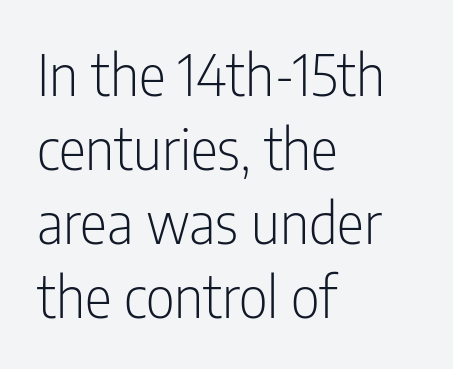
Q: Is the text bold? A: No.
Q: Is the text italic (slanted)? A: No, it is upright.
Q: Is the typeface a serif or a sans-serif typeface? A: Sans-serif.
Q: Is the text underlined? A: No.
Q: How is the paragraph aligned? A: Left-aligned.
Q: Is the spacing between letters normal or unusually wide? A: Normal.
Q: Is the spacing between lines tight, normal or loose? A: Normal.
Q: Width (condensed, normal, or wide)? A: Condensed.
Q: Stroke contrast? A: Low.
Q: x-height? A: Medium.
Q: Monospaced? A: No.
